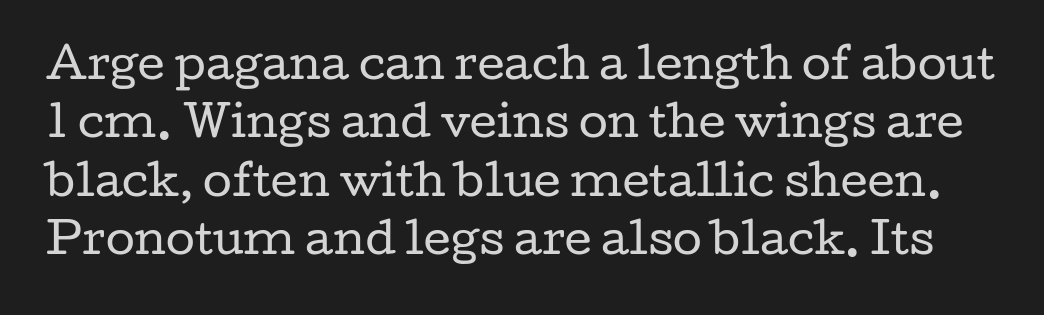
Glance below the letters and you will spot only blank space. The face looks like a standard text weight, possibly lighter. Spacing verdict: proportional, widths tailored to each character. This is serif lettering, the kind often seen in printed books. This sample uses plain, unmodified letter spacing.
